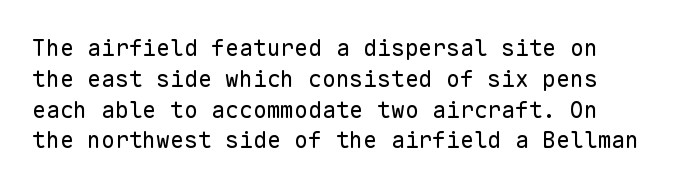
Q: Is the text bold? A: No.
Q: Is the text italic (slanted)? A: No, it is upright.
Q: Is the text underlined? A: No.
Q: Is the spacing between letters normal or unusually wide? A: Normal.
Q: Is the spacing between lines tight, normal or loose? A: Normal.
